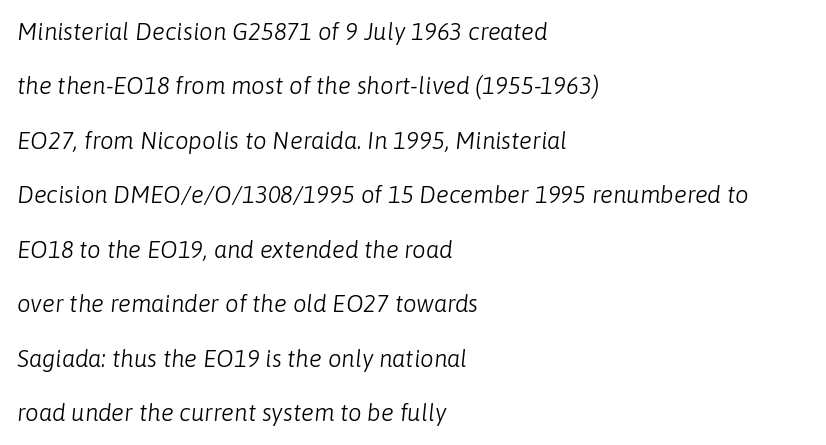
Q: Is the text bold? A: No.
Q: Is the text italic (slanted)? A: Yes, it leans right by about 6 degrees.
Q: Is the text underlined? A: No.
Q: How is the paragraph aligned? A: Left-aligned.
Q: Is the spacing between letters normal or unusually wide? A: Normal.
Q: Is the spacing between lines tight, normal or loose? A: Loose.
